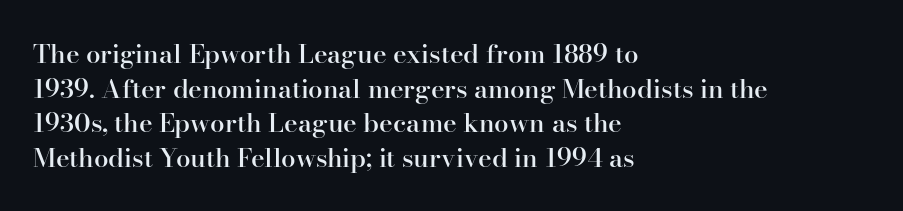
{"italic": "no", "bold": "semi", "underline": "no", "align": "left", "line_spacing": "normal", "line_spacing_ratio": 1.33, "letter_spacing": "normal", "letter_spacing_em": 0.0, "glyph_px": 26}
